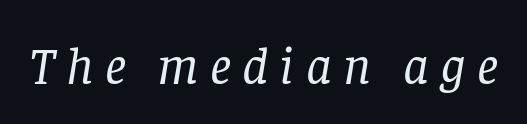
Q: Is the text bold? A: No.
Q: Is the text italic (slanted)? A: Yes, it leans right by about 8 degrees.
Q: Is the typeface a serif or a sans-serif typeface? A: Serif.
Q: Is the text underlined? A: No.
Q: Is the spacing between letters normal or unusually wide? A: Unusually wide.
Q: Width (condensed, normal, or wide)? A: Normal.
Q: Stroke contrast? A: Low.
Q: x-height? A: Large.
Q: Monospaced? A: No.
